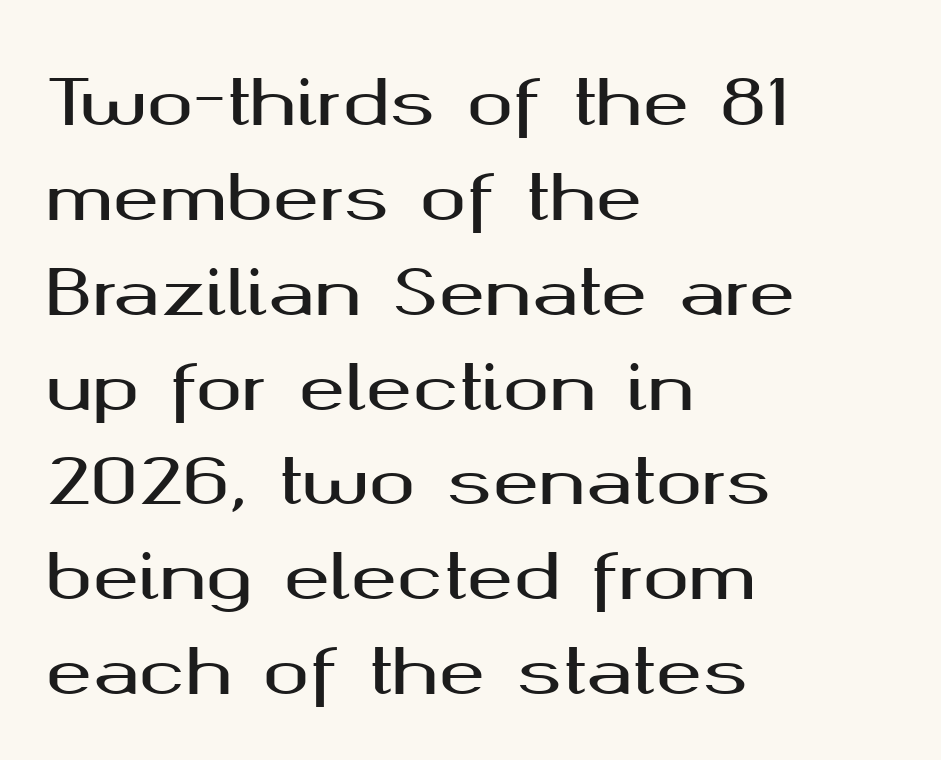
These lines are rendered in a variable-pitch font. The glyphs are unaccompanied by any horizontal stroke below them. A typesetter would call this leading conventional body-copy spacing. This rendering employs a face without finishing strokes, i.e., a sans-serif. Between one letter and the next there's only the usual sliver of space.
